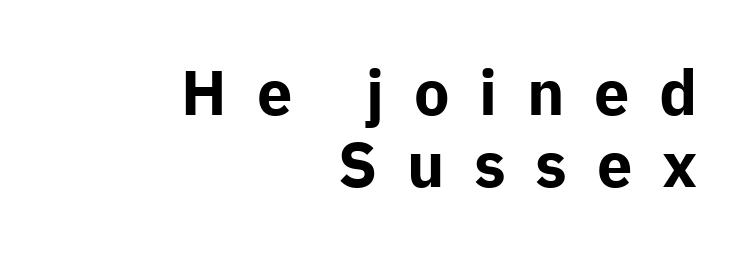
The image shows 63 px bold sans-serif type, upright; set right-aligned, tight line spacing (1.14x), unusually wide letter spacing (+0.47 em), not underlined; low stroke contrast and a medium x-height.
